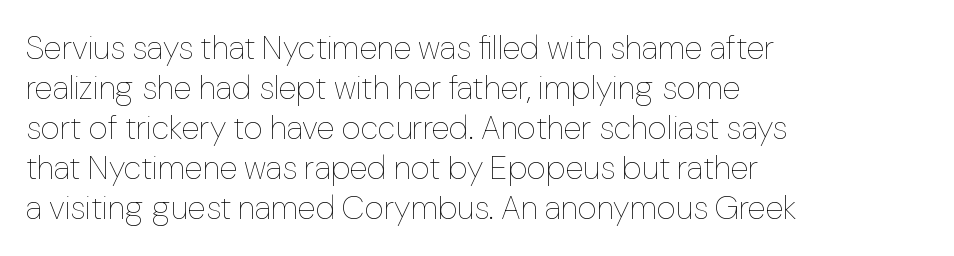
Q: Is the text bold? A: No.
Q: Is the text italic (slanted)? A: No, it is upright.
Q: Is the text underlined? A: No.
Q: How is the paragraph aligned? A: Left-aligned.
Q: Is the spacing between letters normal or unusually wide? A: Normal.
Q: Width (condensed, normal, or wide)? A: Normal.
Q: Stroke contrast? A: Low.
Q: x-height? A: Medium.
Q: Monospaced? A: No.
